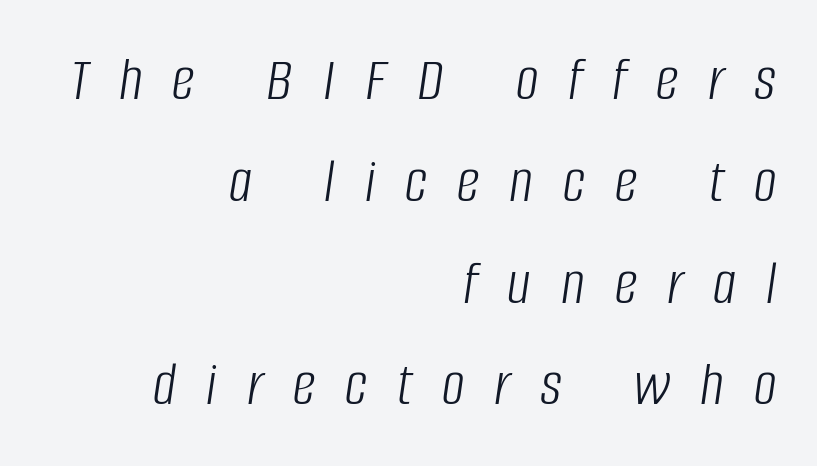
The image shows 64 px light, condensed type, italic (leaning right); set right-aligned, normal line spacing (1.59x), unusually wide letter spacing (+0.47 em), not underlined; low stroke contrast and a large x-height.
